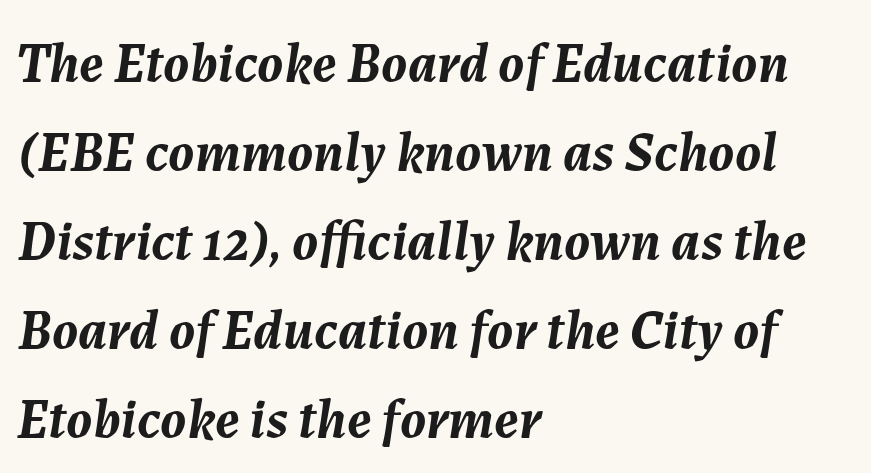
The image shows 56 px semibold type, italic (leaning right); set left-aligned, normal line spacing (1.59x), normal letter spacing, not underlined; medium stroke contrast and a medium x-height.
